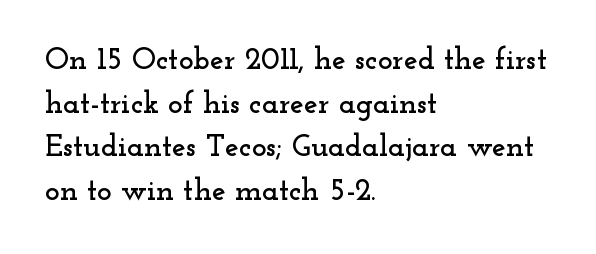
{"serif": "yes", "italic": "no", "width": "wide", "stroke_contrast": "low", "x_height": "small", "monospaced": "no", "underline": "no", "align": "left", "line_spacing": "normal", "line_spacing_ratio": 1.41, "letter_spacing": "normal", "letter_spacing_em": 0.0, "glyph_px": 31}
